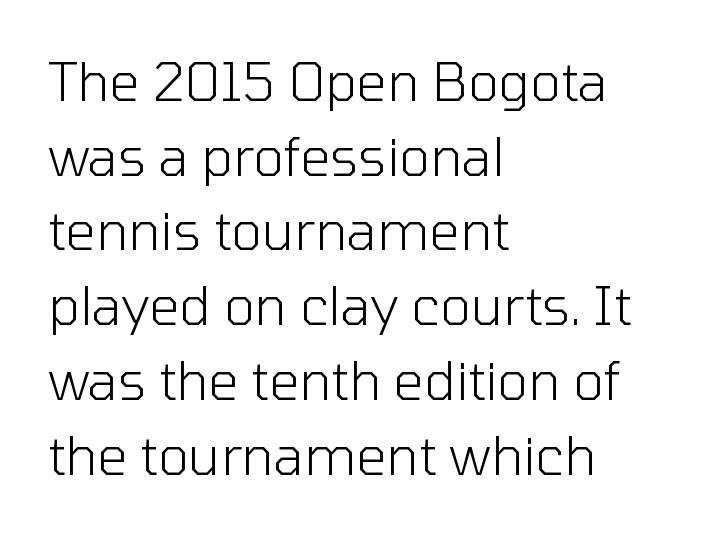
{"serif": "no", "italic": "no", "bold": "no", "weight": "light", "width": "normal", "stroke_contrast": "low", "x_height": "medium", "monospaced": "no", "underline": "no", "align": "left", "line_spacing": "normal", "line_spacing_ratio": 1.41, "letter_spacing": "normal", "letter_spacing_em": 0.0, "glyph_px": 53}
